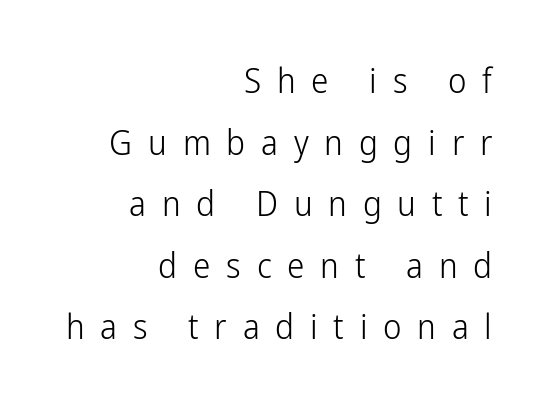
{"serif": "no", "italic": "no", "bold": "no", "weight": "light", "width": "condensed", "stroke_contrast": "low", "x_height": "medium", "monospaced": "no", "underline": "no", "align": "right", "line_spacing_ratio": 1.76, "letter_spacing": "wide", "letter_spacing_em": 0.45, "glyph_px": 35}
